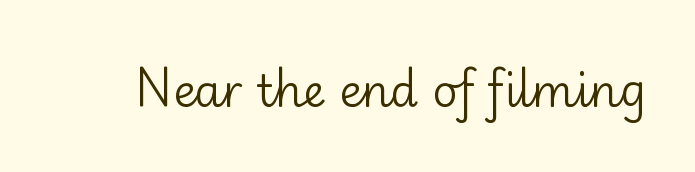
{"serif": "no", "italic": "no", "bold": "no", "weight": "regular", "width": "normal", "stroke_contrast": "low", "x_height": "small", "monospaced": "no", "underline": "no", "letter_spacing": "normal", "letter_spacing_em": 0.0, "glyph_px": 44}
